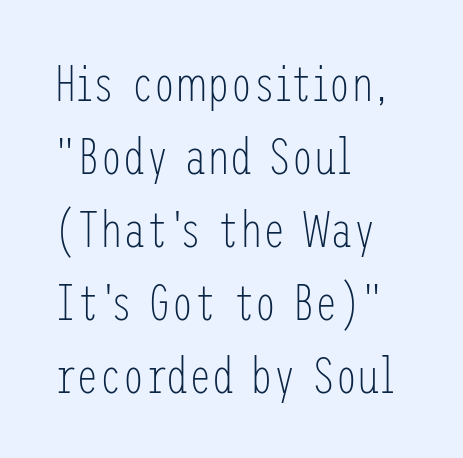
Q: Is the text bold? A: No.
Q: Is the text italic (slanted)? A: No, it is upright.
Q: Is the typeface a serif or a sans-serif typeface? A: Sans-serif.
Q: Is the text underlined? A: No.
Q: How is the paragraph aligned? A: Left-aligned.
Q: Is the spacing between letters normal or unusually wide? A: Normal.
Q: Is the spacing between lines tight, normal or loose? A: Normal.
Q: Width (condensed, normal, or wide)? A: Condensed.
Q: Stroke contrast? A: Low.
Q: x-height? A: Medium.
